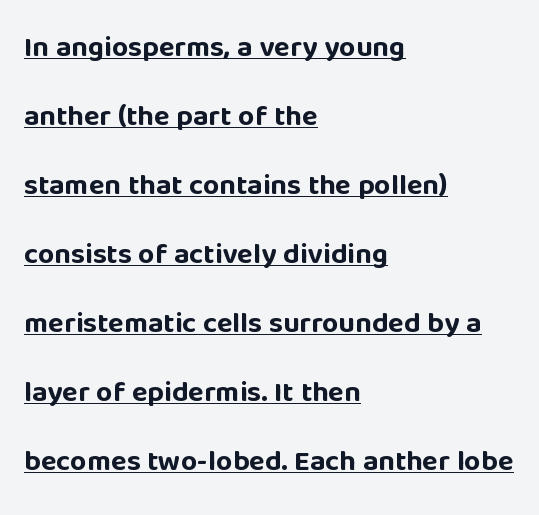
The sample has been set heavy, in full bold. Layout note: lines flush left. Is there any slant? The stems are plumb. Regarding serifs, this sample does without them.
